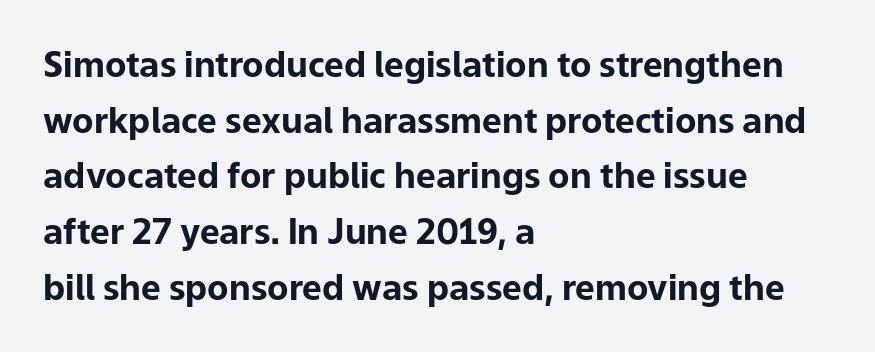
Q: Is the text bold? A: Yes.
Q: Is the text italic (slanted)? A: No, it is upright.
Q: Is the typeface a serif or a sans-serif typeface? A: Sans-serif.
Q: Is the text underlined? A: No.
Q: How is the paragraph aligned? A: Left-aligned.
Q: Is the spacing between letters normal or unusually wide? A: Normal.
Q: Is the spacing between lines tight, normal or loose? A: Normal.
Q: Width (condensed, normal, or wide)? A: Normal.
Q: Stroke contrast? A: Low.
Q: x-height? A: Medium.
Q: Monospaced? A: No.
